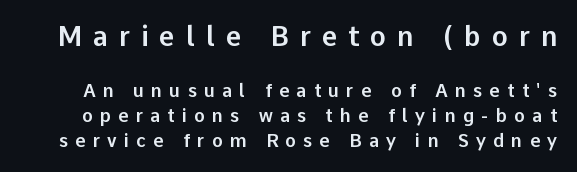
Is the letter spacing exaggerated? Yes — the characters are pushed far apart. This sample uses an upright cut, with every glyph sitting square on the baseline. Horizontal bands of white between lines are of average thickness. The passage shown is not underscored anywhere.
